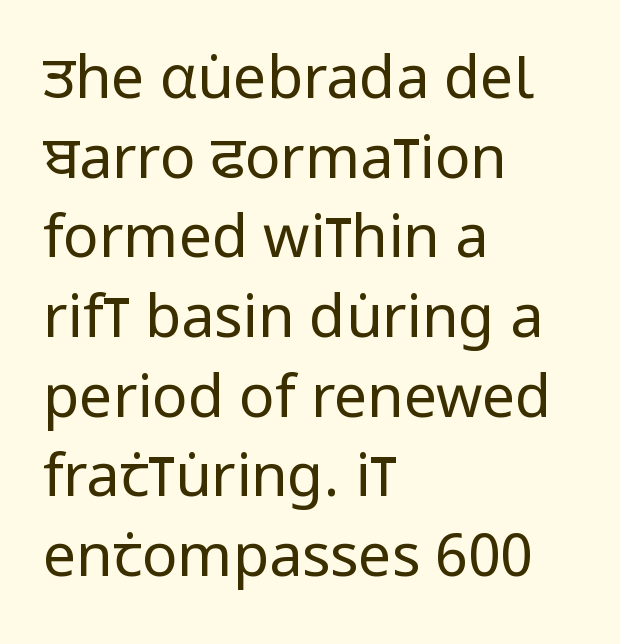
The image shows 59 px regular-weight, condensed sans-serif type, upright; set left-aligned, normal line spacing (1.35x), normal letter spacing, not underlined; low stroke contrast and a large x-height.
